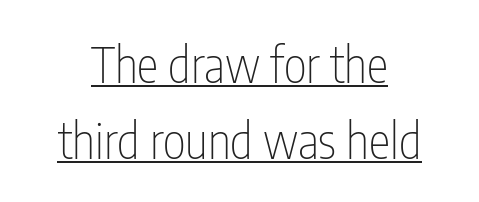
The image shows 49 px thin, condensed sans-serif type, upright; set normal line spacing (1.55x), normal letter spacing, underlined; low stroke contrast and a medium x-height.
